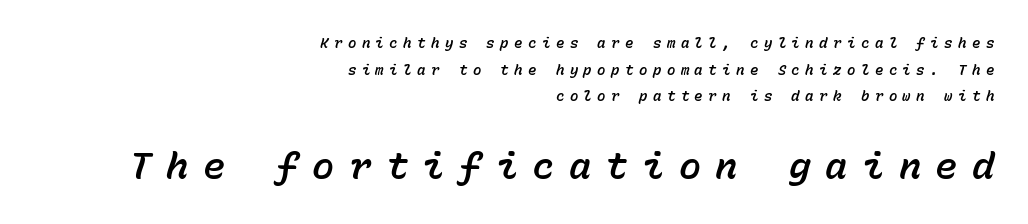
A clean baseline with only descenders dipping below it. The second block has been scaled up relative to the first. The lines are quadded right. Each new line begins a long way beneath the previous one.
